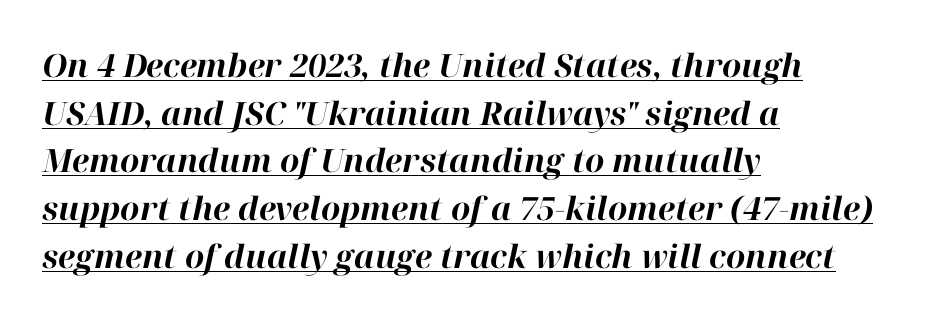
Q: Is the text bold? A: Yes.
Q: Is the text italic (slanted)? A: Yes, it leans right by about 12 degrees.
Q: Is the text underlined? A: Yes.
Q: How is the paragraph aligned? A: Left-aligned.
Q: Is the spacing between letters normal or unusually wide? A: Normal.
Q: Is the spacing between lines tight, normal or loose? A: Normal.
Q: Width (condensed, normal, or wide)? A: Normal.
Q: Stroke contrast? A: High.
Q: x-height? A: Medium.
Q: Monospaced? A: No.
